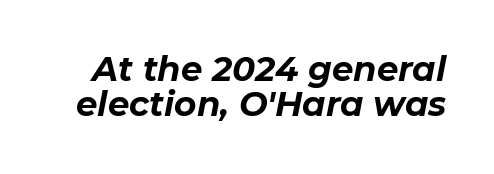
{"italic": "yes", "lean": "right", "slant_degrees": 11, "bold": "yes", "weight": "bold", "width": "normal", "stroke_contrast": "low", "x_height": "medium", "monospaced": "no", "underline": "no", "line_spacing": "tight", "line_spacing_ratio": 1.04, "letter_spacing": "normal", "letter_spacing_em": 0.0, "glyph_px": 34}
